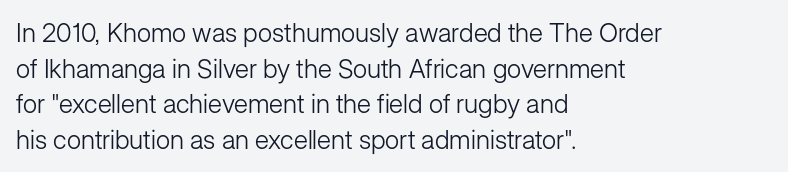
{"italic": "no", "bold": "no", "underline": "no", "align": "left", "line_spacing": "normal", "line_spacing_ratio": 1.37, "letter_spacing": "normal", "letter_spacing_em": 0.0, "glyph_px": 26}
